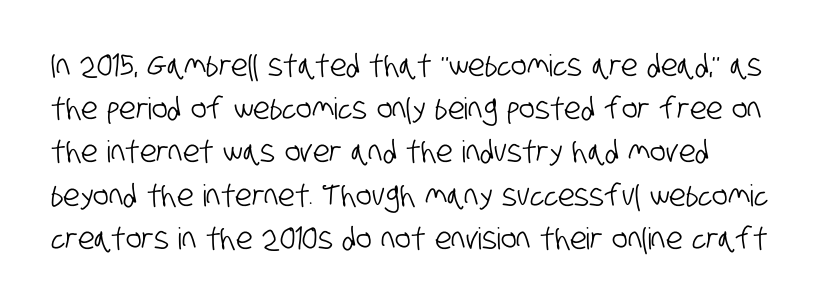
Q: Is the typeface a serif or a sans-serif typeface? A: Sans-serif.
Q: Is the text underlined? A: No.
Q: Is the spacing between letters normal or unusually wide? A: Normal.
Q: Is the spacing between lines tight, normal or loose? A: Normal.
Q: Width (condensed, normal, or wide)? A: Condensed.
Q: Stroke contrast? A: Low.
Q: x-height? A: Large.
Q: Monospaced? A: No.
